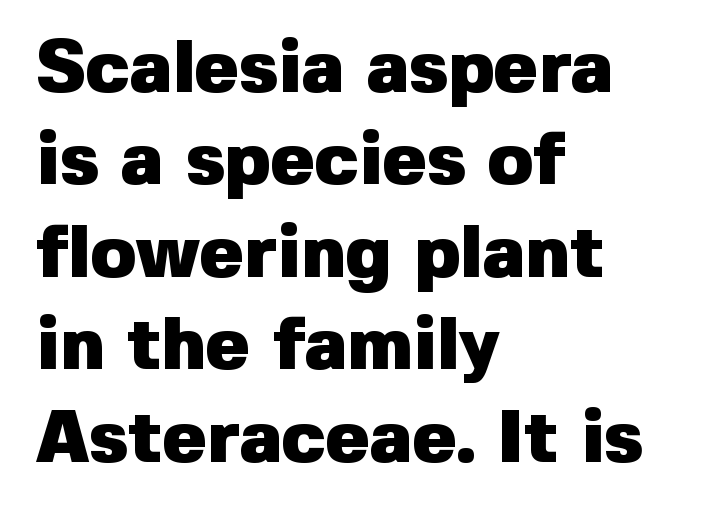
The image shows 74 px heavy sans-serif type, upright; set left-aligned, normal line spacing (1.25x), normal letter spacing, not underlined; low stroke contrast and a medium x-height.
